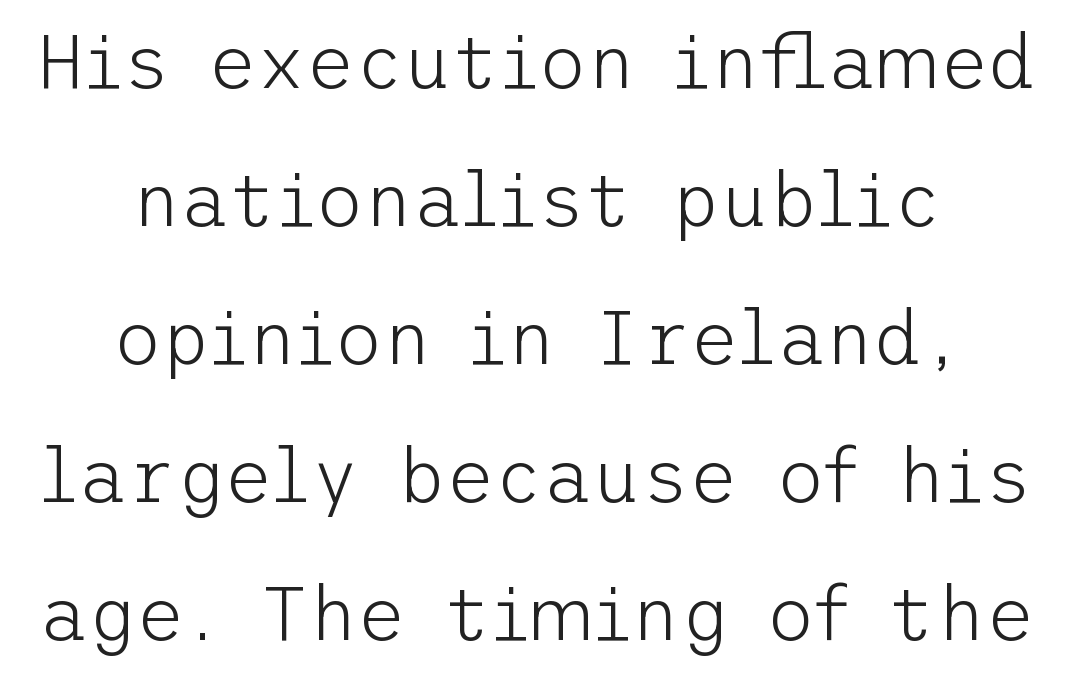
The lettering stays uniformly vertical, giving the passage a roman look. The font family rendered here belongs to the sans-serif group. One-word summary of the alignment: center. The string is rendered with underlining switched off.
